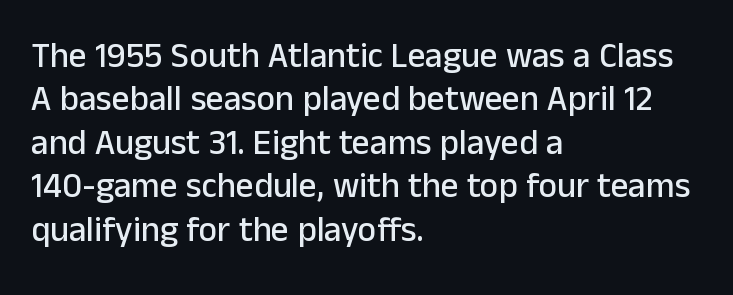
The paragraph shown leans on its left margin. The letters sit at their default tracking, neither squeezed nor spread. This is roman type, the default non-slanted kind. The letters advance in unequal steps, a hallmark of proportional type. Bare-footed words on every line. The type family on display is of the sans-serif kind.
